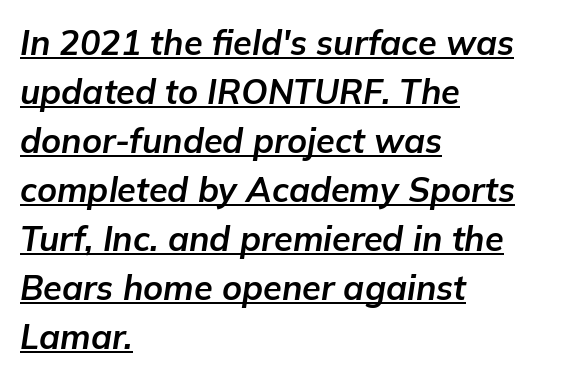
The image shows 34 px bold type, italic (leaning right); set left-aligned, normal line spacing (1.44x), normal letter spacing, underlined; low stroke contrast and a medium x-height.
